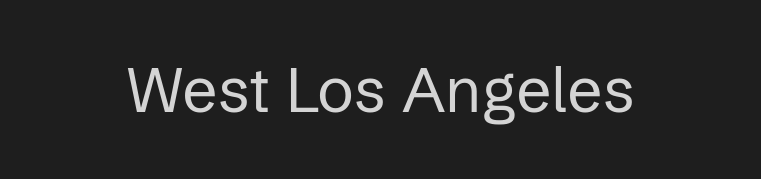
The image shows 62 px regular-weight sans-serif type, upright; set normal letter spacing, not underlined; low stroke contrast and a medium x-height.
